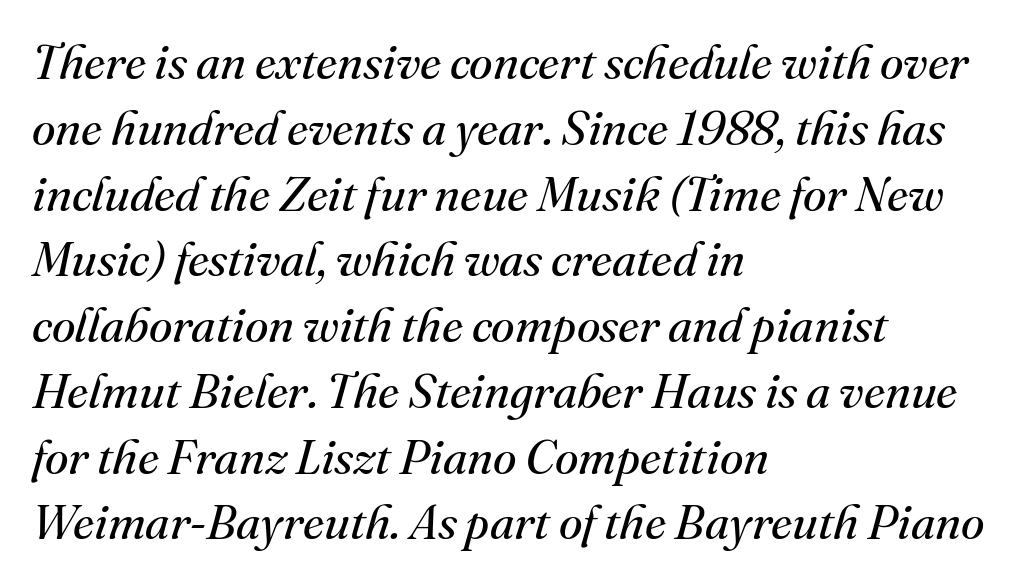
Look at the tracking — it's just the regular setting, nothing added. The characters display serif detailing at their extremities. Weight: not bold — regular or lighter. Check the space under the baseline: it is left empty. Reading down the block, your eye returns to a fixed left position each line. The rendering uses natural spacing where letterforms have individual widths.
